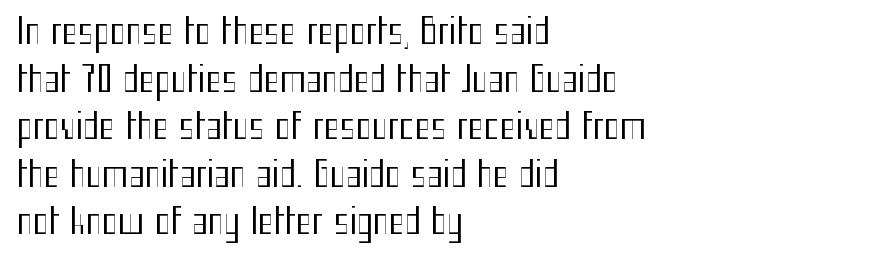
Q: Is the text bold? A: No.
Q: Is the text italic (slanted)? A: No, it is upright.
Q: Is the typeface a serif or a sans-serif typeface? A: Sans-serif.
Q: Is the text underlined? A: No.
Q: How is the paragraph aligned? A: Left-aligned.
Q: Is the spacing between letters normal or unusually wide? A: Normal.
Q: Is the spacing between lines tight, normal or loose? A: Normal.
Q: Width (condensed, normal, or wide)? A: Condensed.
Q: Stroke contrast? A: Medium.
Q: x-height? A: Medium.
Q: Monospaced? A: No.
